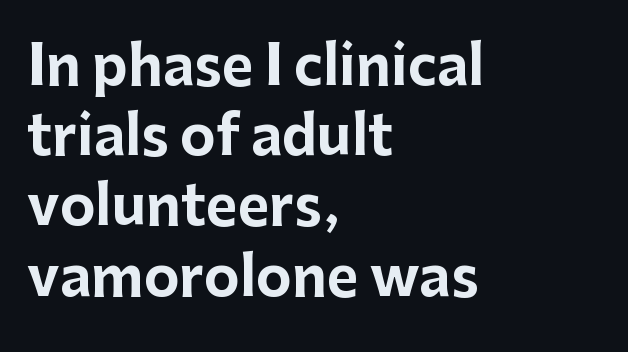
{"serif": "no", "italic": "no", "bold": "yes", "weight": "bold", "width": "normal", "stroke_contrast": "low", "x_height": "medium", "monospaced": "no", "underline": "no", "align": "left", "line_spacing": "normal", "line_spacing_ratio": 1.3, "letter_spacing": "normal", "letter_spacing_em": 0.0, "glyph_px": 54}
